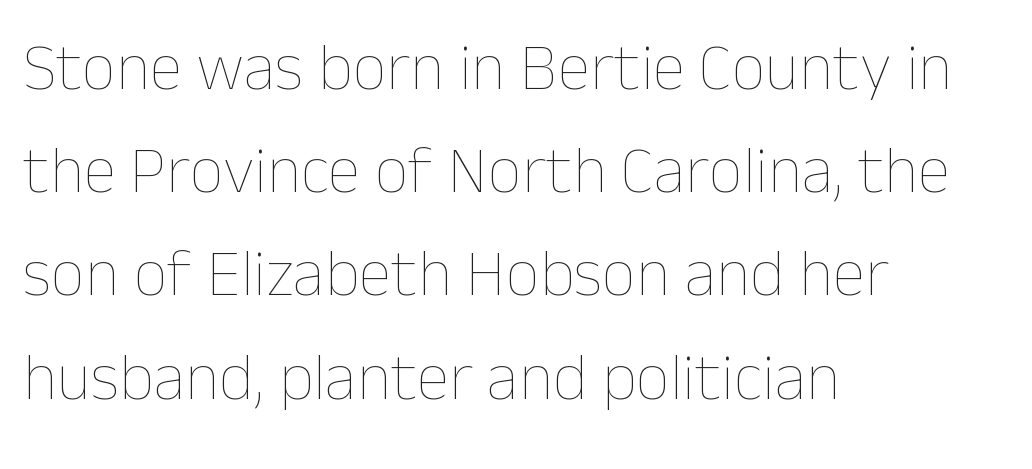
Q: Is the text bold? A: No.
Q: Is the text italic (slanted)? A: No, it is upright.
Q: Is the text underlined? A: No.
Q: How is the paragraph aligned? A: Left-aligned.
Q: Is the spacing between letters normal or unusually wide? A: Normal.
Q: Is the spacing between lines tight, normal or loose? A: Normal.
Q: Width (condensed, normal, or wide)? A: Normal.
Q: Stroke contrast? A: Low.
Q: x-height? A: Medium.
Q: Monospaced? A: No.
